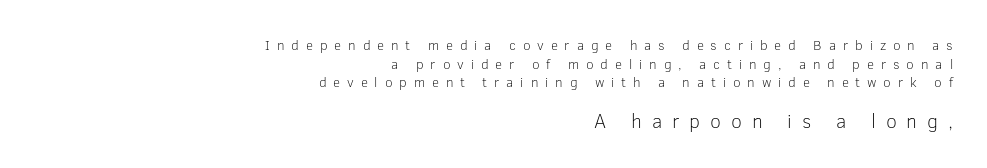
The image shows 20 px text type, upright; set right-aligned, normal line spacing (1.33x), unusually wide letter spacing (+0.49 em), not underlined; the second (bottom) block is 1.43x larger.
